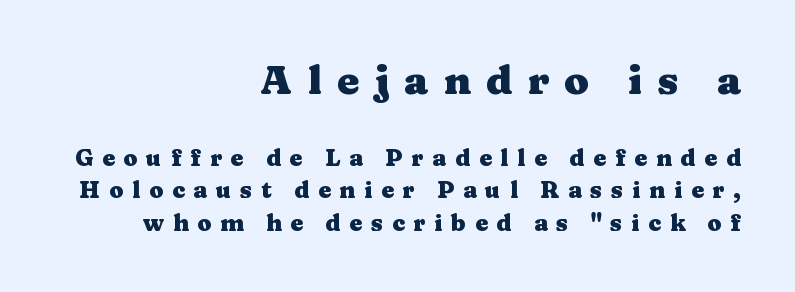
Q: Is the text bold? A: Yes.
Q: Is the text italic (slanted)? A: No, it is upright.
Q: Is the typeface a serif or a sans-serif typeface? A: Serif.
Q: Is the text underlined? A: No.
Q: How is the paragraph aligned? A: Right-aligned.
Q: Is the spacing between letters normal or unusually wide? A: Unusually wide.
Q: Is the spacing between lines tight, normal or loose? A: Normal.
Q: Which block of text is set in a larger size, the first (top) or the second (bottom)? A: The first (top) one.
Q: Width (condensed, normal, or wide)? A: Wide.
Q: Stroke contrast? A: Medium.
Q: x-height? A: Medium.
Q: Monospaced? A: No.
